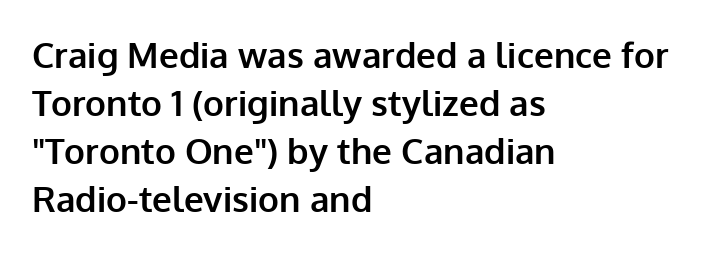
{"serif": "no", "italic": "no", "bold": "yes", "weight": "bold", "width": "normal", "stroke_contrast": "low", "x_height": "medium", "monospaced": "no", "underline": "no", "align": "left", "line_spacing": "normal", "line_spacing_ratio": 1.37, "letter_spacing": "normal", "letter_spacing_em": 0.0, "glyph_px": 35}
